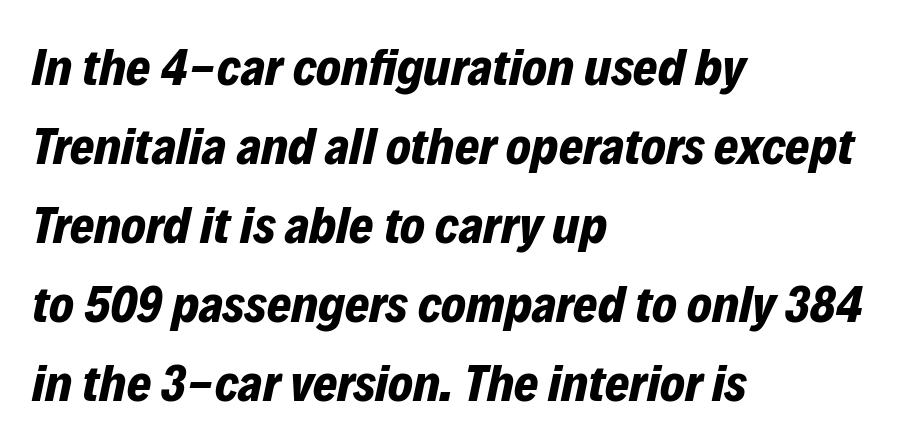
Tall strokes in this sample are angled rather than plumb. Check under the words: just untouched page. Between one letter and the next there's only the usual sliver of space. Every letter is thick-stroked: bold, no question. Vertically, the passage feels balanced, rows spaced as you'd expect. The rag falls on the right side of this text block.
